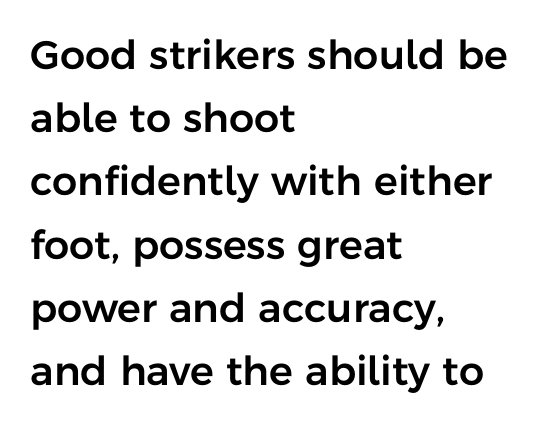
Q: Is the text italic (slanted)? A: No, it is upright.
Q: Is the typeface a serif or a sans-serif typeface? A: Sans-serif.
Q: Is the text underlined? A: No.
Q: How is the paragraph aligned? A: Left-aligned.
Q: Is the spacing between letters normal or unusually wide? A: Normal.
Q: Is the spacing between lines tight, normal or loose? A: Normal.
Q: Width (condensed, normal, or wide)? A: Normal.
Q: Stroke contrast? A: Low.
Q: x-height? A: Medium.
Q: Monospaced? A: No.
